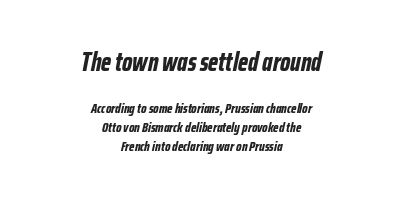
{"italic": "yes", "lean": "right", "slant_degrees": 12, "bold": "yes", "underline": "no", "align": "center", "line_spacing": "normal", "line_spacing_ratio": 1.35, "letter_spacing": "normal", "letter_spacing_em": 0.0, "larger_block": "first", "size_ratio": 1.86, "glyph_px": 26}
